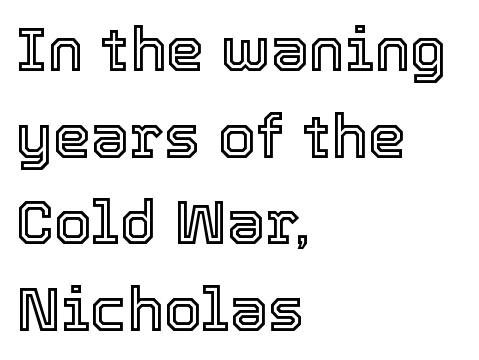
The image shows 61 px text type, upright; set left-aligned, normal line spacing (1.42x), normal letter spacing, not underlined; a medium x-height.
